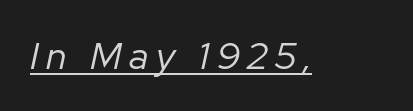
The image shows 38 px regular-weight type, italic (leaning right); set unusually wide letter spacing (+0.2 em), underlined; low stroke contrast and a medium x-height.
